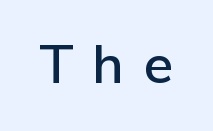
Students, note that the glyphs here are deliberately spaced far apart. Is this a fixed-width face? No — the glyphs have proportional, varying widths. This is sans-serif lettering, the kind often seen on screens and signage. The words here are not underlined. A roman cut, with each character standing at attention.
